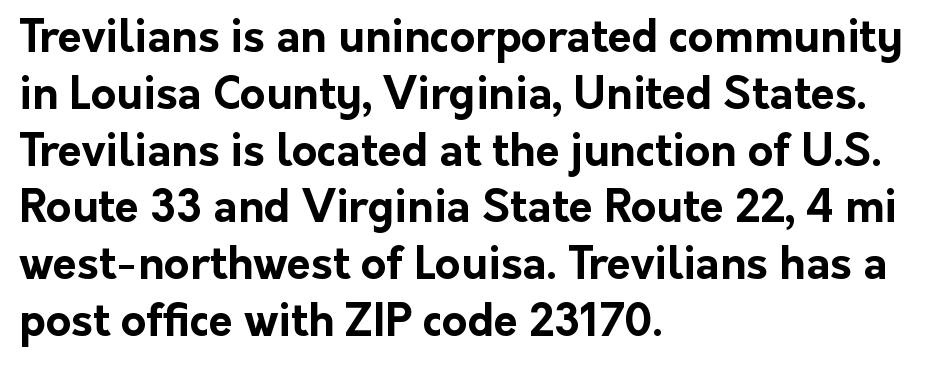
Q: Is the text bold? A: Yes.
Q: Is the text italic (slanted)? A: No, it is upright.
Q: Is the typeface a serif or a sans-serif typeface? A: Sans-serif.
Q: Is the text underlined? A: No.
Q: How is the paragraph aligned? A: Left-aligned.
Q: Is the spacing between letters normal or unusually wide? A: Normal.
Q: Is the spacing between lines tight, normal or loose? A: Normal.
Q: Width (condensed, normal, or wide)? A: Normal.
Q: Stroke contrast? A: Low.
Q: x-height? A: Medium.
Q: Monospaced? A: No.
